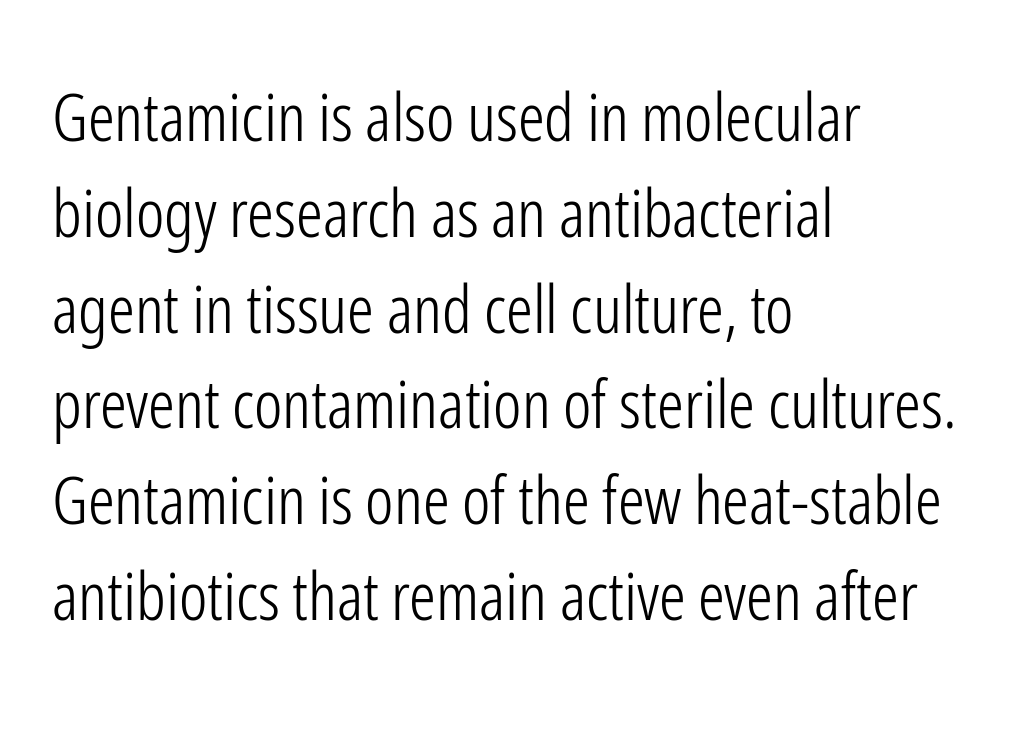
Rendered with straight, roman letterforms. Only glyphs here, with clear space below each row. Each letter keeps its own natural width here, so spacing adapts to shape. This is sans-serif lettering, the kind often seen on screens and signage. Regular leading.
